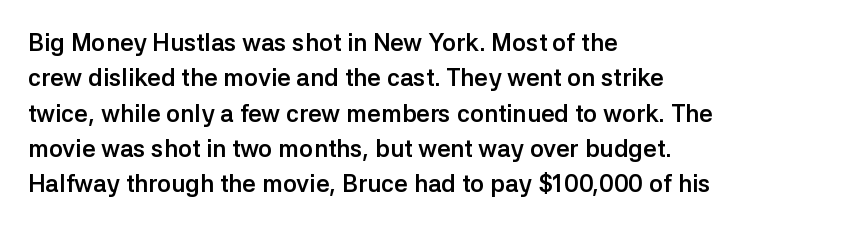
{"italic": "no", "bold": "yes", "underline": "no", "align": "left", "line_spacing": "normal", "line_spacing_ratio": 1.47, "letter_spacing": "normal", "letter_spacing_em": 0.0, "glyph_px": 24}
